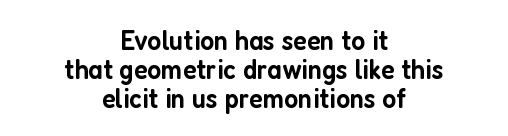
{"serif": "no", "italic": "no", "bold": "semi", "weight": "semibold", "width": "condensed", "stroke_contrast": "low", "x_height": "medium", "monospaced": "no", "underline": "no", "align": "center", "line_spacing": "tight", "line_spacing_ratio": 1.0, "letter_spacing": "normal", "letter_spacing_em": 0.0, "glyph_px": 29}
